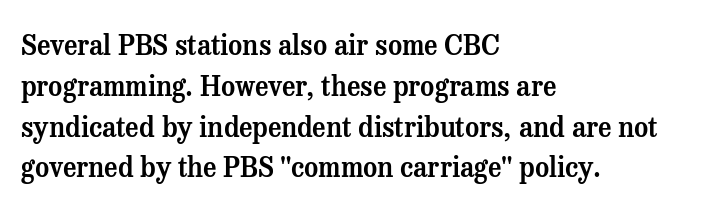
Q: Is the text italic (slanted)? A: No, it is upright.
Q: Is the text underlined? A: No.
Q: How is the paragraph aligned? A: Left-aligned.
Q: Is the spacing between letters normal or unusually wide? A: Normal.
Q: Is the spacing between lines tight, normal or loose? A: Normal.
